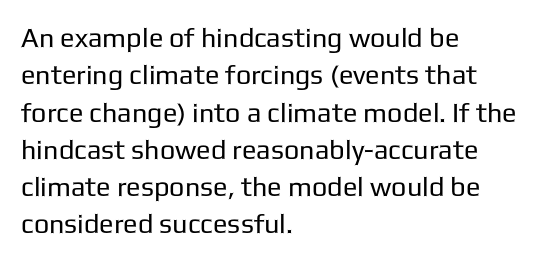
{"italic": "no", "bold": "no", "underline": "no", "align": "left", "line_spacing": "normal", "line_spacing_ratio": 1.38, "letter_spacing": "normal", "letter_spacing_em": 0.0, "glyph_px": 27}
